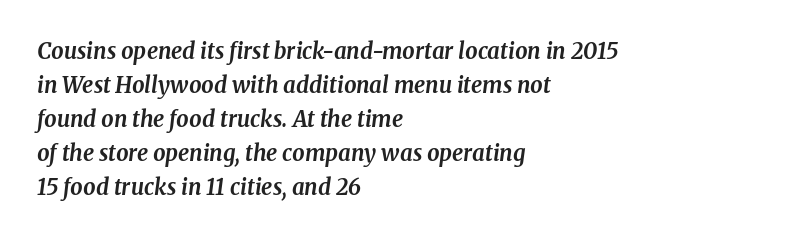
The image shows 22 px bold type, italic (leaning right); set left-aligned, normal line spacing (1.54x), normal letter spacing, not underlined.
